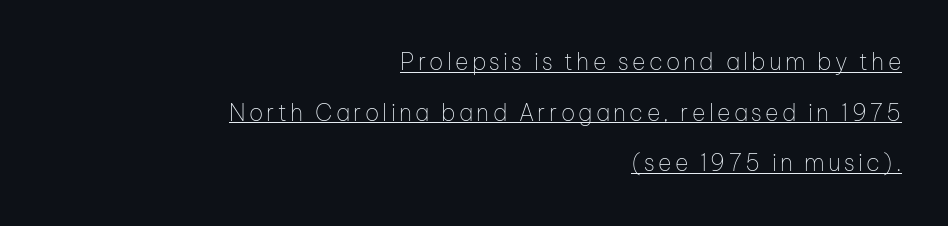
{"italic": "no", "bold": "no", "underline": "yes", "align": "right", "line_spacing": "loose", "line_spacing_ratio": 2.2, "glyph_px": 23}
